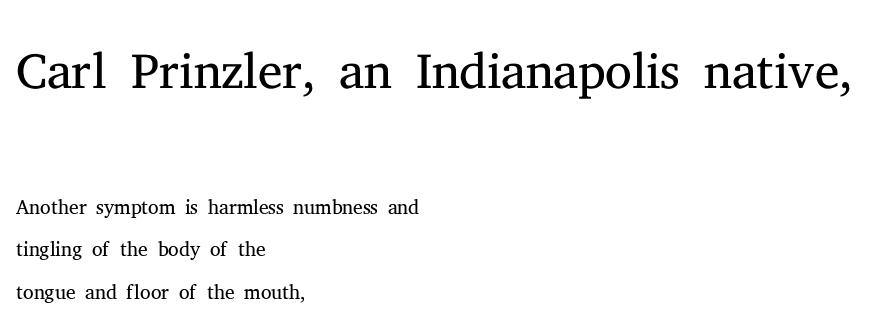
Q: Is the text bold? A: No.
Q: Is the text italic (slanted)? A: No, it is upright.
Q: Is the typeface a serif or a sans-serif typeface? A: Serif.
Q: Is the text underlined? A: No.
Q: How is the paragraph aligned? A: Left-aligned.
Q: Is the spacing between letters normal or unusually wide? A: Normal.
Q: Is the spacing between lines tight, normal or loose? A: Normal.
Q: Which block of text is set in a larger size, the first (top) or the second (bottom)? A: The first (top) one.
Q: Width (condensed, normal, or wide)? A: Normal.
Q: Stroke contrast? A: Medium.
Q: x-height? A: Medium.
Q: Monospaced? A: No.
